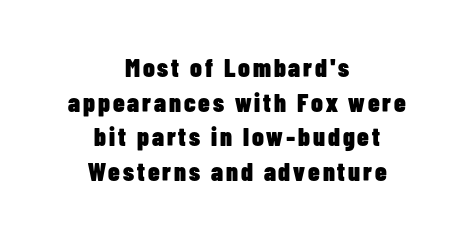
The image shows 26 px bold type, upright; set centered, normal line spacing (1.33x), not underlined.
